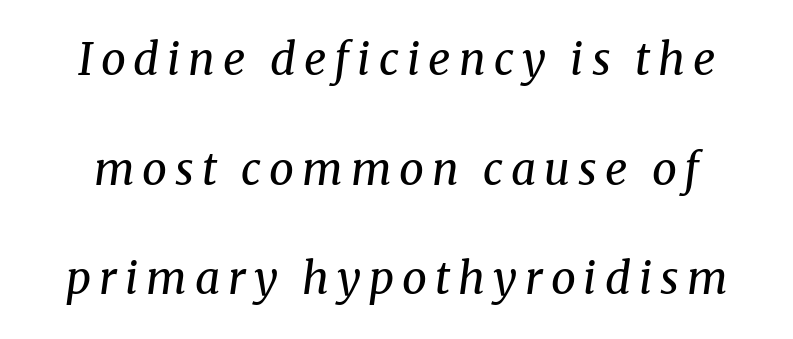
Each letter keeps its own natural width here, so spacing adapts to shape. The weight would be labelled regular, book, light, or lighter still. Interline gaps are noticeably wide in this sample. Letterform terminals end in serifs throughout the passage.
